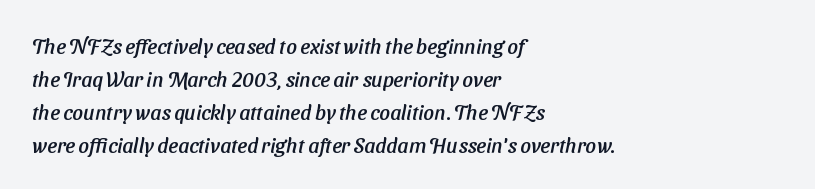
The image shows 21 px text type; set left-aligned, normal line spacing (1.57x), normal letter spacing, not underlined.
